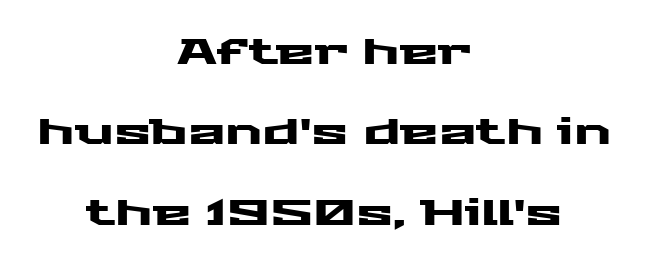
Q: Is the text italic (slanted)? A: No, it is upright.
Q: Is the typeface a serif or a sans-serif typeface? A: Sans-serif.
Q: Is the text underlined? A: No.
Q: How is the paragraph aligned? A: Centered.
Q: Is the spacing between letters normal or unusually wide? A: Normal.
Q: Is the spacing between lines tight, normal or loose? A: Loose.
Q: Width (condensed, normal, or wide)? A: Wide.
Q: Stroke contrast? A: Medium.
Q: x-height? A: Medium.
Q: Monospaced? A: No.
